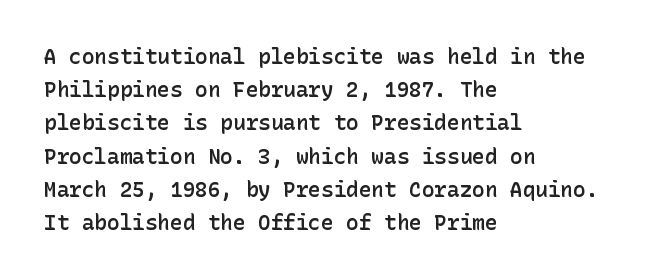
{"italic": "no", "bold": "semi", "underline": "no", "align": "left", "line_spacing": "normal", "line_spacing_ratio": 1.58, "letter_spacing": "normal", "letter_spacing_em": 0.0, "glyph_px": 21}
